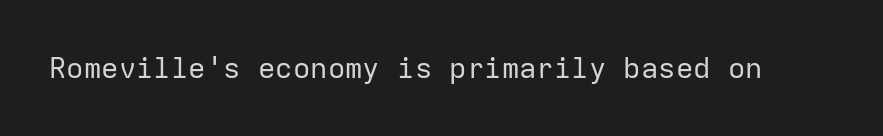
Looks like terminal output: every glyph gets an equal slot. A sans-serif font was chosen for this passage. Spacing between characters is what you'd get straight out of the box. Upright lettering throughout. The cut favours lightness, reaching ordinary text weight at its darkest. Bare-footed words on every line.
